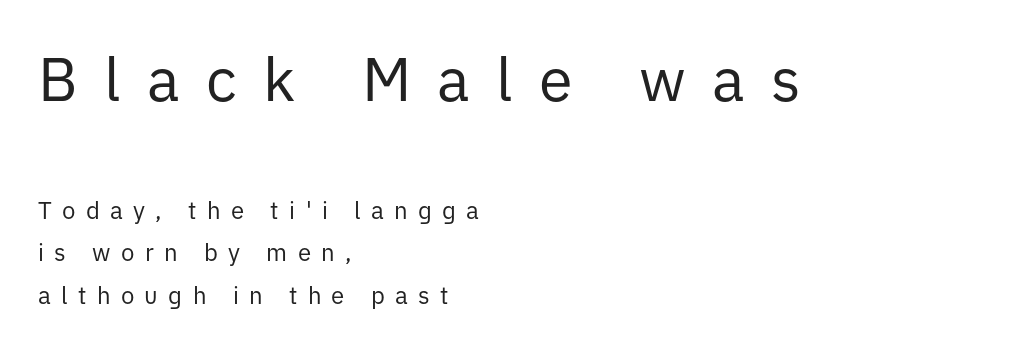
{"serif": "no", "italic": "no", "bold": "no", "weight": "regular", "width": "normal", "stroke_contrast": "low", "x_height": "medium", "monospaced": "no", "underline": "no", "align": "left", "line_spacing_ratio": 1.76, "letter_spacing": "wide", "letter_spacing_em": 0.43, "larger_block": "first", "size_ratio": 2.54, "glyph_px": 61}
